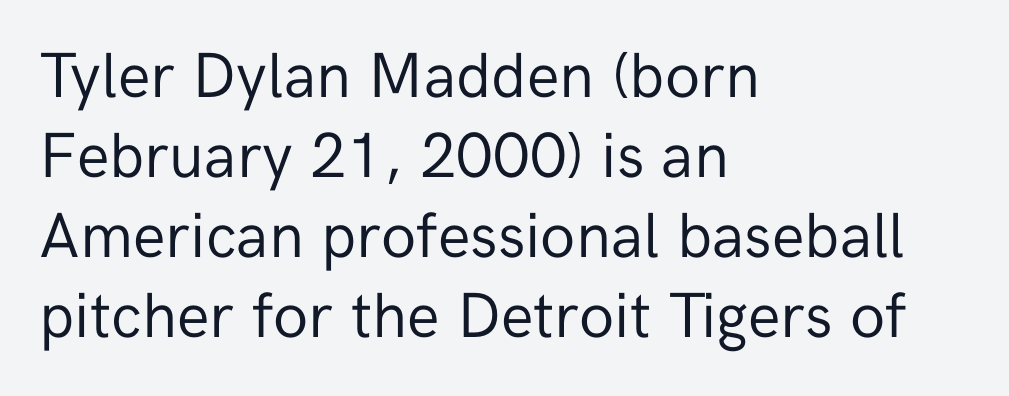
Q: Is the text bold? A: No.
Q: Is the text italic (slanted)? A: No, it is upright.
Q: Is the typeface a serif or a sans-serif typeface? A: Sans-serif.
Q: Is the text underlined? A: No.
Q: How is the paragraph aligned? A: Left-aligned.
Q: Is the spacing between letters normal or unusually wide? A: Normal.
Q: Is the spacing between lines tight, normal or loose? A: Normal.
Q: Width (condensed, normal, or wide)? A: Normal.
Q: Stroke contrast? A: Low.
Q: x-height? A: Medium.
Q: Monospaced? A: No.
